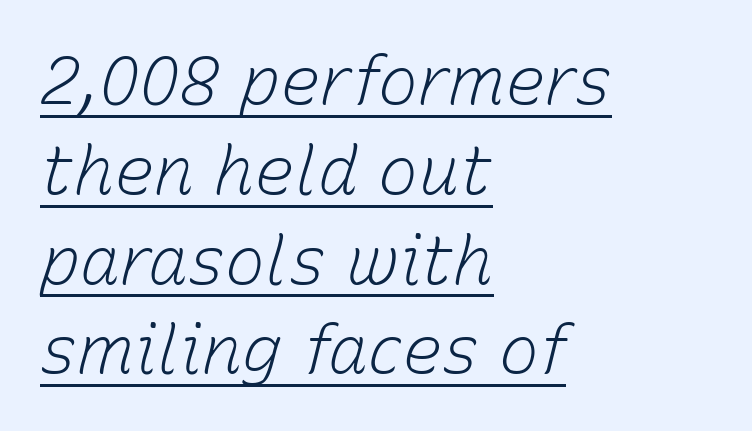
{"italic": "yes", "lean": "right", "slant_degrees": 15, "bold": "no", "weight": "light", "width": "normal", "stroke_contrast": "low", "x_height": "medium", "monospaced": "no", "underline": "yes", "align": "left", "line_spacing": "normal", "line_spacing_ratio": 1.34, "letter_spacing": "normal", "letter_spacing_em": 0.0, "glyph_px": 67}
